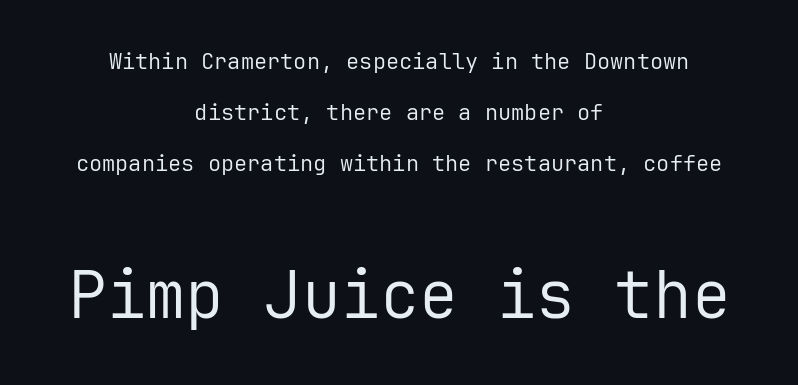
Q: Is the text bold? A: No.
Q: Is the text italic (slanted)? A: No, it is upright.
Q: Is the typeface a serif or a sans-serif typeface? A: Sans-serif.
Q: Is the text underlined? A: No.
Q: How is the paragraph aligned? A: Centered.
Q: Is the spacing between letters normal or unusually wide? A: Normal.
Q: Is the spacing between lines tight, normal or loose? A: Loose.
Q: Which block of text is set in a larger size, the first (top) or the second (bottom)? A: The second (bottom) one.
Q: Width (condensed, normal, or wide)? A: Normal.
Q: Stroke contrast? A: Low.
Q: x-height? A: Medium.
Q: Monospaced? A: Yes.
